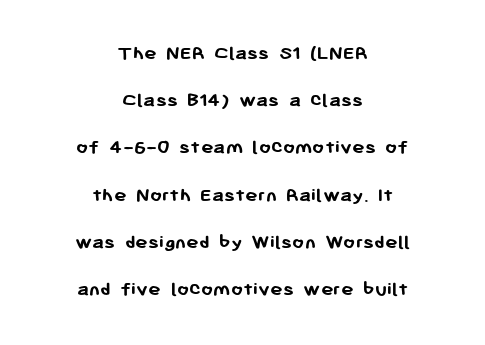
{"italic": "no", "bold": "yes", "underline": "no", "align": "center", "line_spacing": "loose", "line_spacing_ratio": 2.25, "letter_spacing": "normal", "letter_spacing_em": 0.0, "glyph_px": 21}
